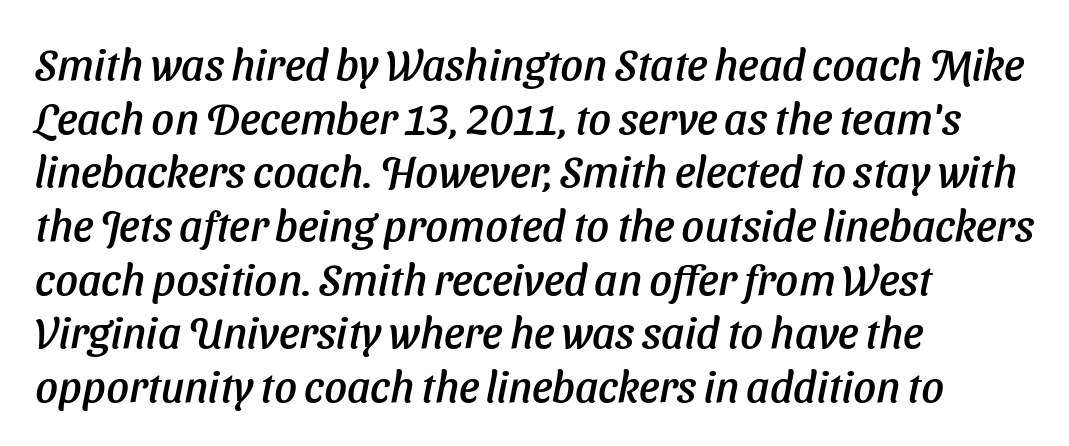
{"italic": "yes", "lean": "right", "slant_degrees": 11, "width": "normal", "stroke_contrast": "low", "x_height": "medium", "monospaced": "no", "underline": "no", "align": "left", "line_spacing_ratio": 1.22, "letter_spacing": "normal", "letter_spacing_em": 0.0, "glyph_px": 44}
